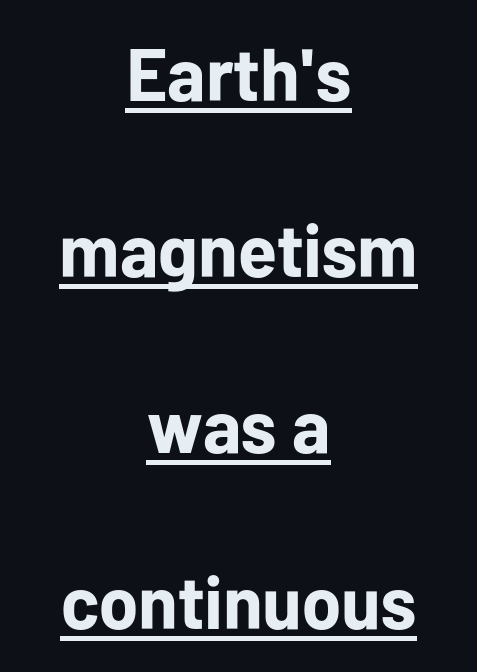
{"serif": "no", "italic": "no", "bold": "yes", "weight": "bold", "width": "normal", "stroke_contrast": "low", "x_height": "medium", "monospaced": "no", "underline": "yes", "align": "center", "line_spacing": "loose", "line_spacing_ratio": 2.38, "letter_spacing": "normal", "letter_spacing_em": 0.0, "glyph_px": 74}
